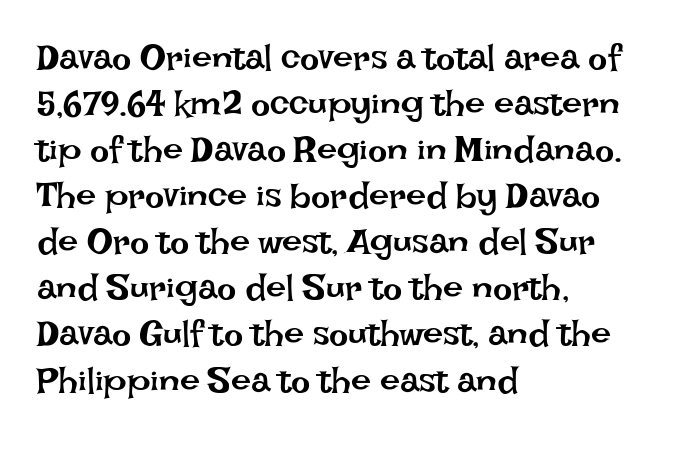
{"italic": "no", "bold": "no", "weight": "regular", "width": "normal", "stroke_contrast": "low", "x_height": "large", "monospaced": "no", "underline": "no", "align": "left", "line_spacing": "normal", "line_spacing_ratio": 1.28, "letter_spacing": "normal", "letter_spacing_em": 0.0, "glyph_px": 36}
